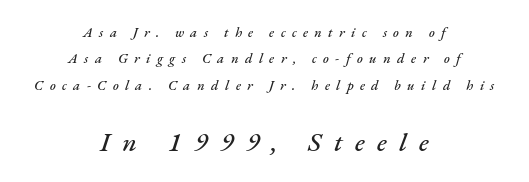
Would a proofreader flag this as italicized? Yes. Here the glyphs are tracked loosely, breaking word shapes into spaced letters. Size hierarchy here favors the trailing block over the leading one. Descenders are the only things crossing below the line. Alignment: centered.
